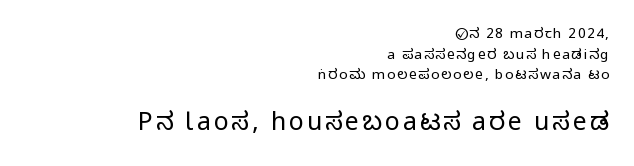
The axis of the letterforms is exactly vertical. The font sits on the lighter half of the weight spectrum, regular included. Has an underline been added? It has not. Type size steps up from the first block to the second. Horizontal alignment here is rightward, an uncommon choice for prose. If you measured baseline to baseline, you'd find a middling distance.
